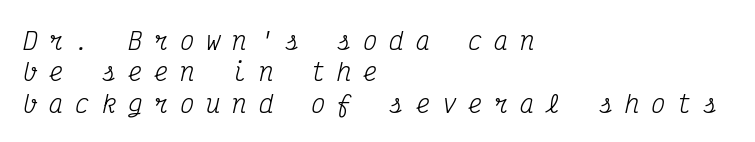
{"italic": "yes", "lean": "right", "slant_degrees": 12, "bold": "no", "underline": "no", "align": "left", "line_spacing": "normal", "line_spacing_ratio": 1.31, "letter_spacing": "wide", "letter_spacing_em": 0.49, "glyph_px": 24}
